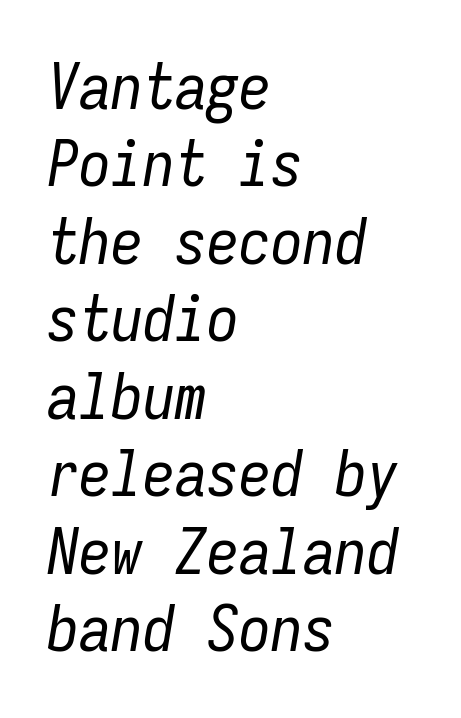
{"italic": "yes", "lean": "right", "slant_degrees": 9, "bold": "no", "weight": "regular", "width": "condensed", "stroke_contrast": "low", "x_height": "medium", "monospaced": "yes", "underline": "no", "align": "left", "line_spacing_ratio": 1.21, "letter_spacing": "normal", "letter_spacing_em": 0.0, "glyph_px": 64}
